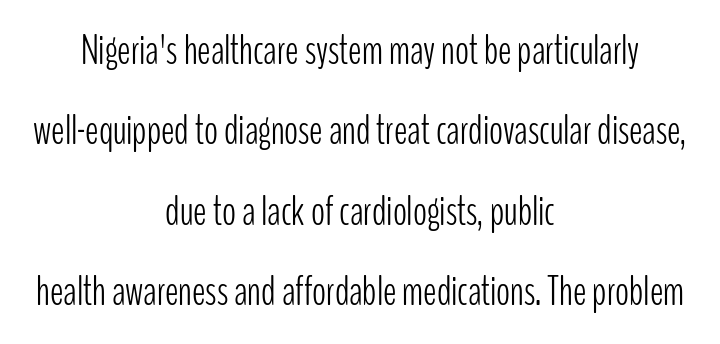
Q: Is the text bold? A: No.
Q: Is the text italic (slanted)? A: No, it is upright.
Q: Is the typeface a serif or a sans-serif typeface? A: Sans-serif.
Q: Is the text underlined? A: No.
Q: How is the paragraph aligned? A: Centered.
Q: Is the spacing between letters normal or unusually wide? A: Normal.
Q: Is the spacing between lines tight, normal or loose? A: Loose.
Q: Width (condensed, normal, or wide)? A: Condensed.
Q: Stroke contrast? A: Low.
Q: x-height? A: Medium.
Q: Monospaced? A: No.
